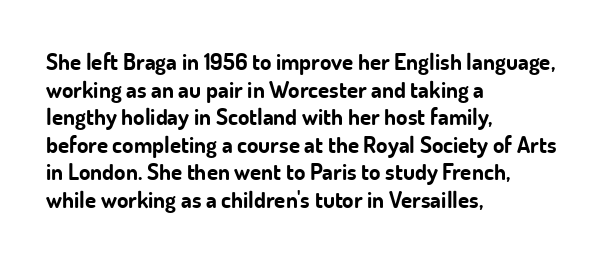
The image shows 23 px bold type, upright; set left-aligned, line spacing 1.2x, normal letter spacing, not underlined.
